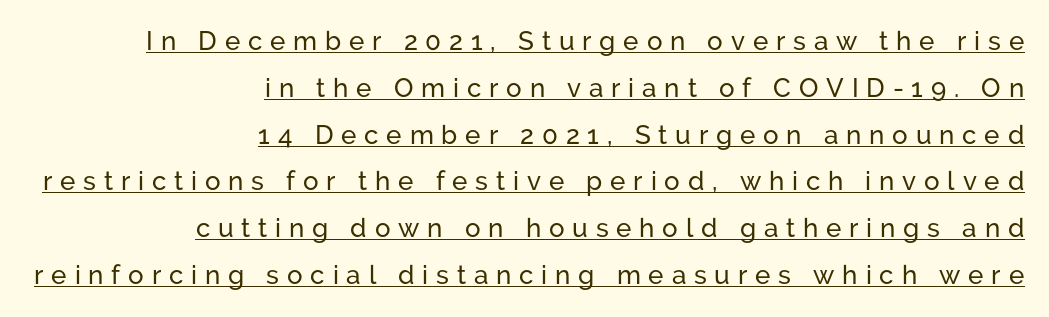
The image shows 26 px text type, upright; set right-aligned, line spacing 1.8x, unusually wide letter spacing (+0.3 em), underlined.
